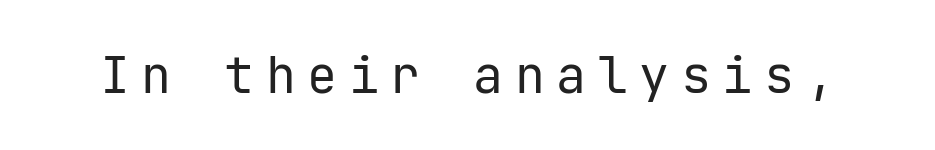
Q: Is the text bold? A: No.
Q: Is the text italic (slanted)? A: No, it is upright.
Q: Is the typeface a serif or a sans-serif typeface? A: Sans-serif.
Q: Is the text underlined? A: No.
Q: Is the spacing between letters normal or unusually wide? A: Unusually wide.
Q: Width (condensed, normal, or wide)? A: Normal.
Q: Stroke contrast? A: Low.
Q: x-height? A: Medium.
